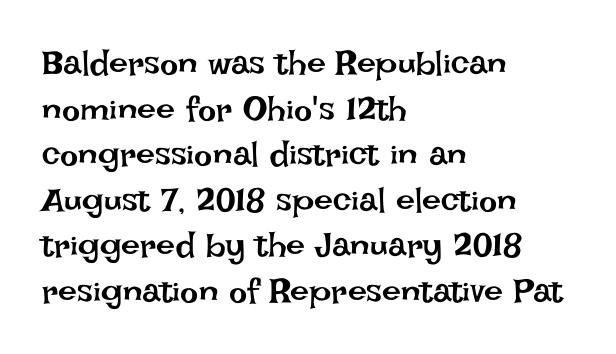
{"italic": "no", "bold": "no", "weight": "regular", "width": "normal", "stroke_contrast": "low", "x_height": "large", "monospaced": "no", "underline": "no", "align": "left", "line_spacing": "normal", "line_spacing_ratio": 1.34, "letter_spacing": "normal", "letter_spacing_em": 0.0, "glyph_px": 34}
